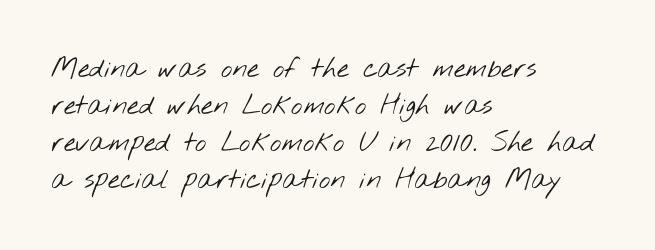
The image shows 27 px text type; set left-aligned, normal line spacing (1.37x), normal letter spacing, not underlined.
